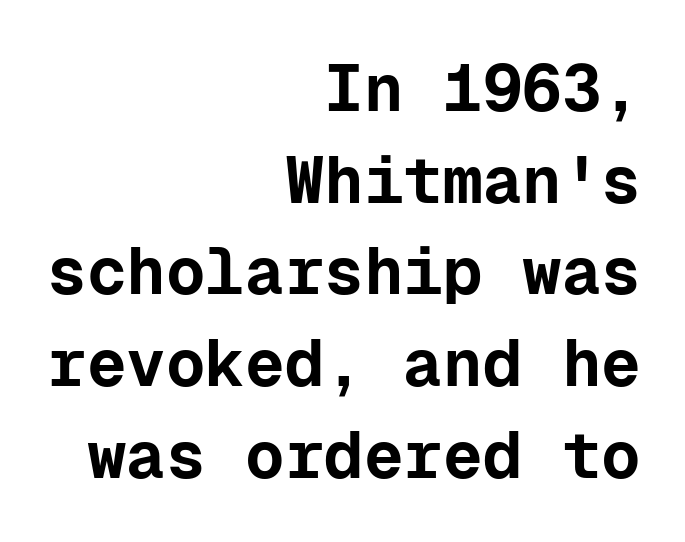
The image shows 66 px bold sans-serif type, upright, monospaced; set right-aligned, normal line spacing (1.39x), normal letter spacing, not underlined; low stroke contrast and a medium x-height.
